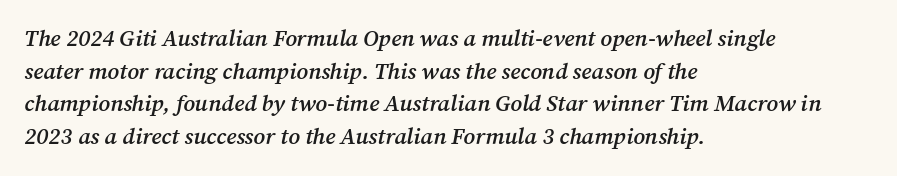
{"italic": "yes", "lean": "right", "slant_degrees": 12, "bold": "semi", "underline": "no", "align": "left", "line_spacing": "normal", "line_spacing_ratio": 1.42, "letter_spacing": "normal", "letter_spacing_em": 0.0, "glyph_px": 23}
